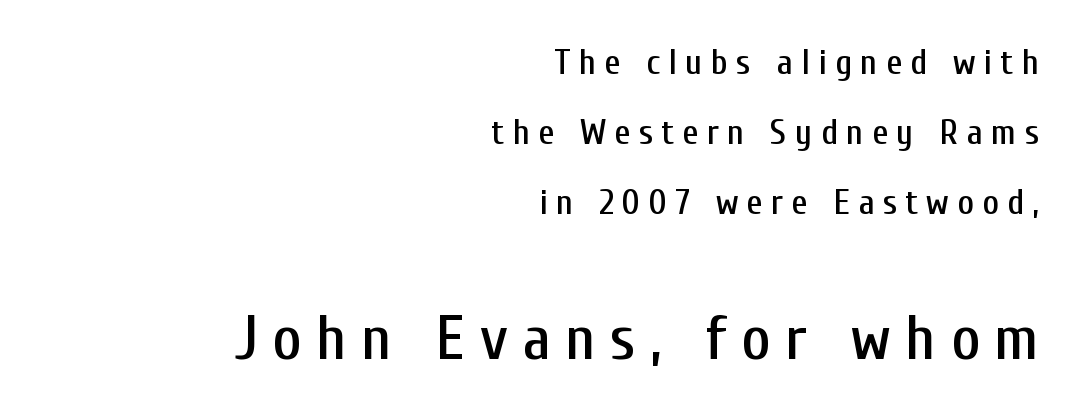
The image shows 63 px condensed sans-serif type, upright; set right-aligned, loose line spacing (1.95x), unusually wide letter spacing (+0.23 em), not underlined; the second (bottom) block is 1.75x larger; low stroke contrast and a medium x-height.
